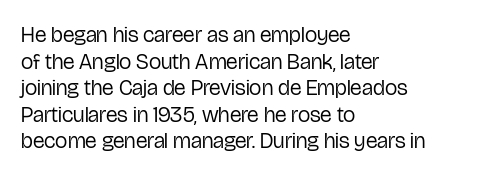
Q: Is the text bold? A: No.
Q: Is the text italic (slanted)? A: No, it is upright.
Q: Is the text underlined? A: No.
Q: How is the paragraph aligned? A: Left-aligned.
Q: Is the spacing between letters normal or unusually wide? A: Normal.
